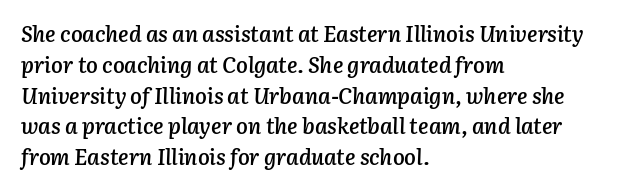
{"italic": "yes", "lean": "right", "slant_degrees": 3, "bold": "semi", "underline": "no", "align": "left", "line_spacing": "normal", "line_spacing_ratio": 1.4, "letter_spacing": "normal", "letter_spacing_em": 0.0, "glyph_px": 22}
